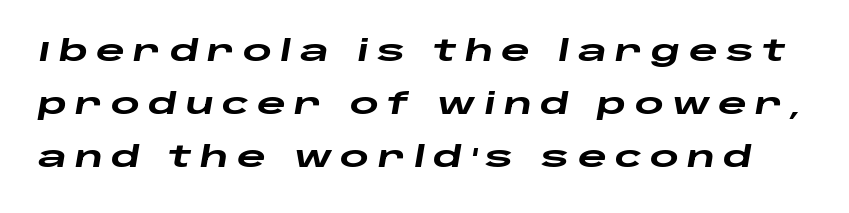
Q: Is the text bold? A: Yes.
Q: Is the text italic (slanted)? A: Yes, it leans right by about 10 degrees.
Q: Is the text underlined? A: No.
Q: Is the spacing between letters normal or unusually wide? A: Unusually wide.
Q: Is the spacing between lines tight, normal or loose? A: Loose.
Q: Width (condensed, normal, or wide)? A: Wide.
Q: Stroke contrast? A: Low.
Q: x-height? A: Large.
Q: Monospaced? A: No.
